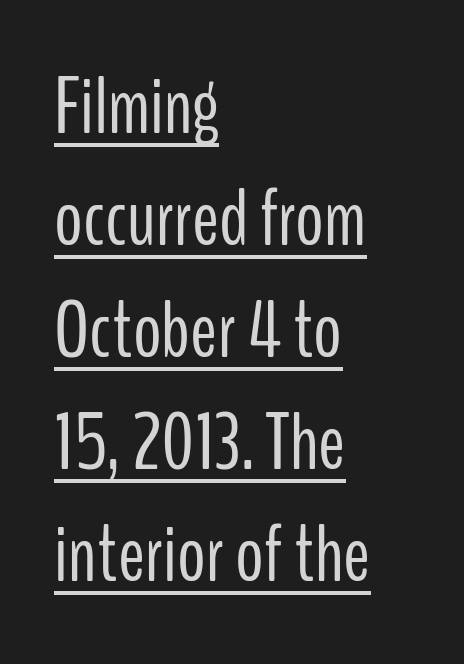
Q: Is the text bold? A: No.
Q: Is the text italic (slanted)? A: No, it is upright.
Q: Is the typeface a serif or a sans-serif typeface? A: Sans-serif.
Q: Is the text underlined? A: Yes.
Q: How is the paragraph aligned? A: Left-aligned.
Q: Is the spacing between letters normal or unusually wide? A: Normal.
Q: Is the spacing between lines tight, normal or loose? A: Normal.
Q: Width (condensed, normal, or wide)? A: Condensed.
Q: Stroke contrast? A: Low.
Q: x-height? A: Medium.
Q: Monospaced? A: No.
